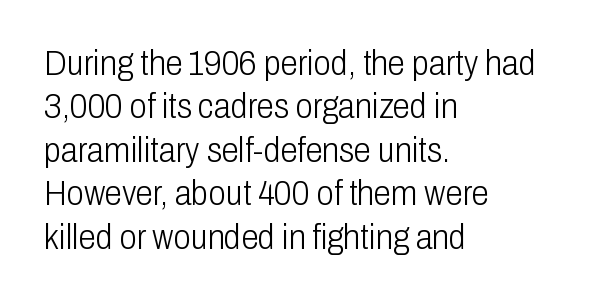
Q: Is the text bold? A: No.
Q: Is the text italic (slanted)? A: No, it is upright.
Q: Is the typeface a serif or a sans-serif typeface? A: Sans-serif.
Q: Is the text underlined? A: No.
Q: How is the paragraph aligned? A: Left-aligned.
Q: Is the spacing between letters normal or unusually wide? A: Normal.
Q: Width (condensed, normal, or wide)? A: Condensed.
Q: Stroke contrast? A: Low.
Q: x-height? A: Medium.
Q: Monospaced? A: No.
